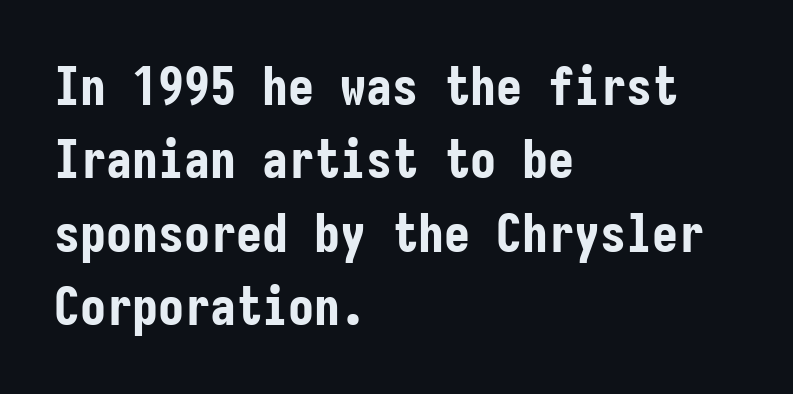
The image shows 52 px bold, condensed sans-serif type, upright, monospaced; set left-aligned, normal line spacing (1.41x), normal letter spacing, not underlined; low stroke contrast and a medium x-height.
